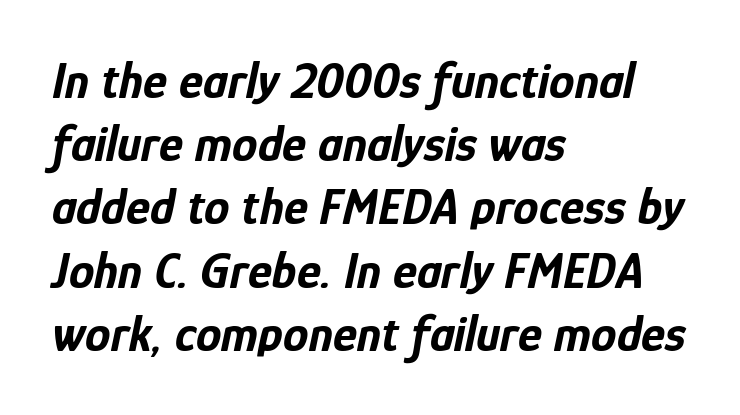
These lines are rendered in a variable-pitch font. In terms of weight, the rendering is a true, heavy bold. Short and long lines alike share a common starting point at left. Nobody drew a line under any word here. This sample uses an oblique cut, with every glyph tilted off the vertical. Here the glyphs are tracked normally, forming tight word shapes.
